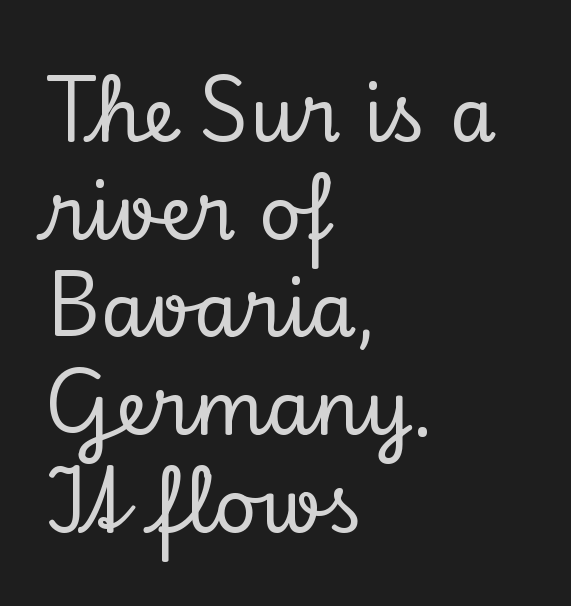
Q: Is the text italic (slanted)? A: No, it is upright.
Q: Is the text underlined? A: No.
Q: How is the paragraph aligned? A: Left-aligned.
Q: Is the spacing between letters normal or unusually wide? A: Normal.
Q: Is the spacing between lines tight, normal or loose? A: Normal.
Q: Width (condensed, normal, or wide)? A: Normal.
Q: Stroke contrast? A: Low.
Q: x-height? A: Small.
Q: Monospaced? A: No.
